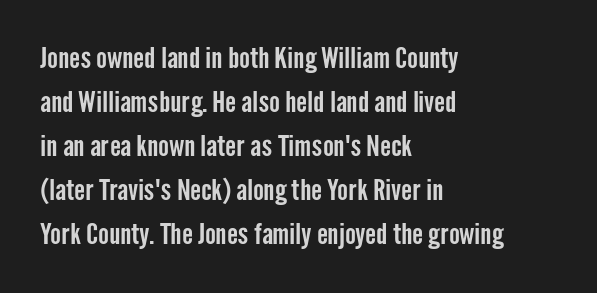
The image shows 29 px condensed sans-serif type, upright; set left-aligned, normal line spacing (1.52x), normal letter spacing, not underlined; low stroke contrast and a medium x-height.
